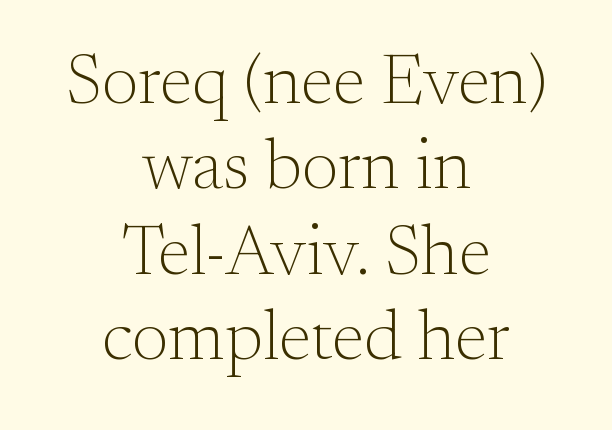
The image shows 70 px light serif type, upright; set centered, line spacing 1.22x, normal letter spacing, not underlined; medium stroke contrast and a small x-height.
